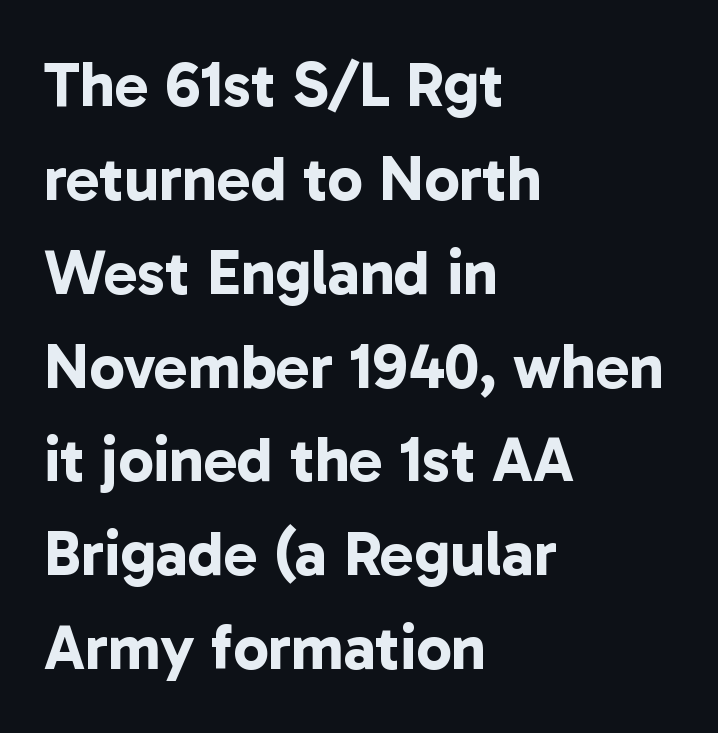
This rendering features lettering with no underline. The glyphs in this specimen are sans serif. This sample uses plain, unmodified letter spacing. The passage shown stacks its lines at a standard gap.
